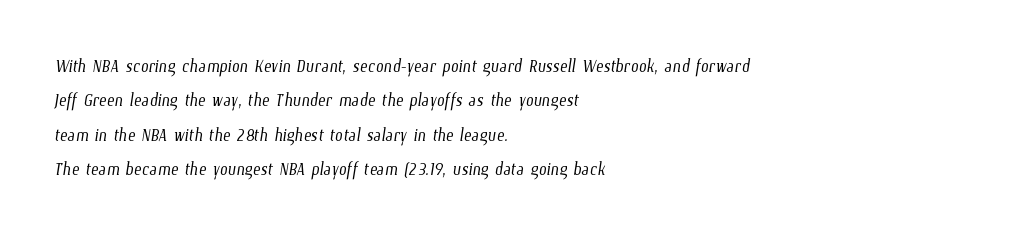
Q: Is the text bold? A: No.
Q: Is the text underlined? A: No.
Q: How is the paragraph aligned? A: Left-aligned.
Q: Is the spacing between letters normal or unusually wide? A: Normal.
Q: Is the spacing between lines tight, normal or loose? A: Normal.
